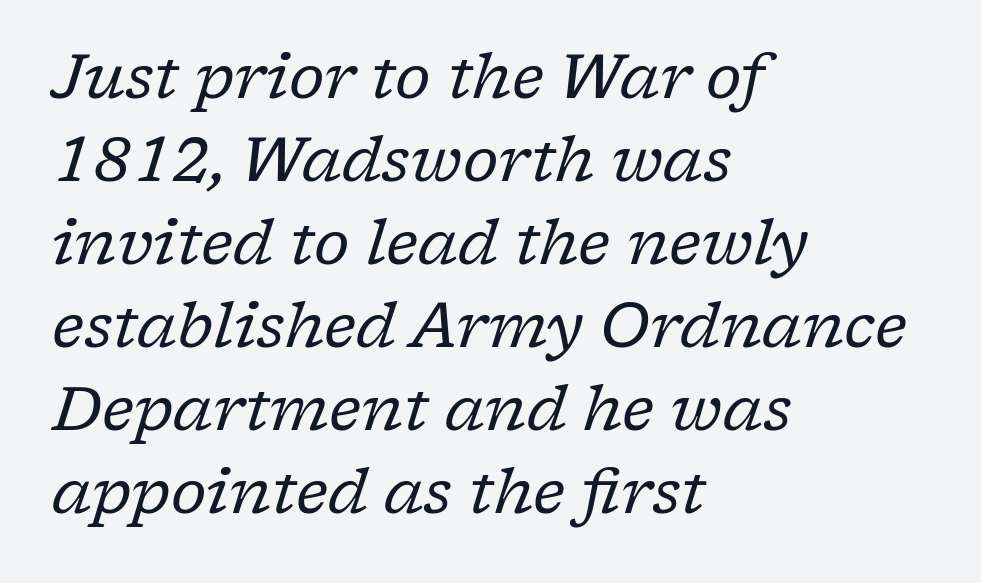
Q: Is the text bold? A: No.
Q: Is the text italic (slanted)? A: Yes, it leans right by about 17 degrees.
Q: Is the typeface a serif or a sans-serif typeface? A: Serif.
Q: Is the text underlined? A: No.
Q: How is the paragraph aligned? A: Left-aligned.
Q: Is the spacing between letters normal or unusually wide? A: Normal.
Q: Is the spacing between lines tight, normal or loose? A: Normal.
Q: Width (condensed, normal, or wide)? A: Normal.
Q: Stroke contrast? A: Low.
Q: x-height? A: Medium.
Q: Monospaced? A: No.
